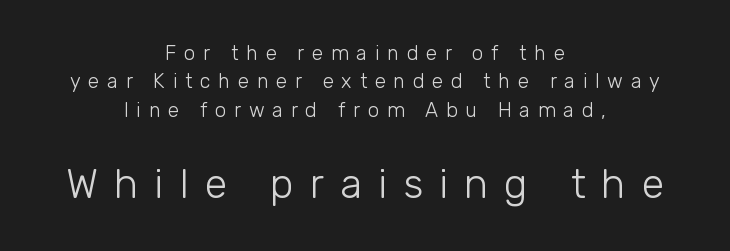
{"serif": "no", "italic": "no", "bold": "no", "weight": "light", "width": "normal", "stroke_contrast": "low", "x_height": "medium", "monospaced": "no", "underline": "no", "align": "center", "line_spacing": "normal", "line_spacing_ratio": 1.42, "letter_spacing": "wide", "letter_spacing_em": 0.39, "larger_block": "second", "size_ratio": 2.05, "glyph_px": 41}
